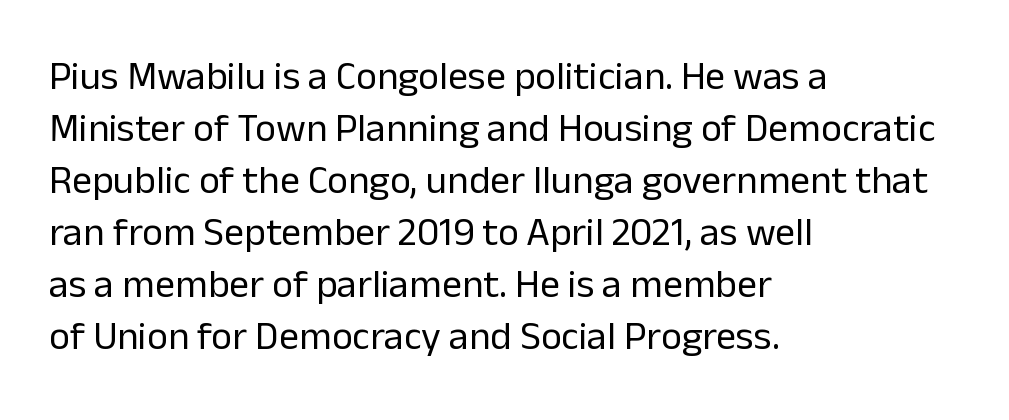
The image shows 40 px regular-weight sans-serif type, upright; set left-aligned, normal line spacing (1.3x), normal letter spacing, not underlined; low stroke contrast and a medium x-height.
